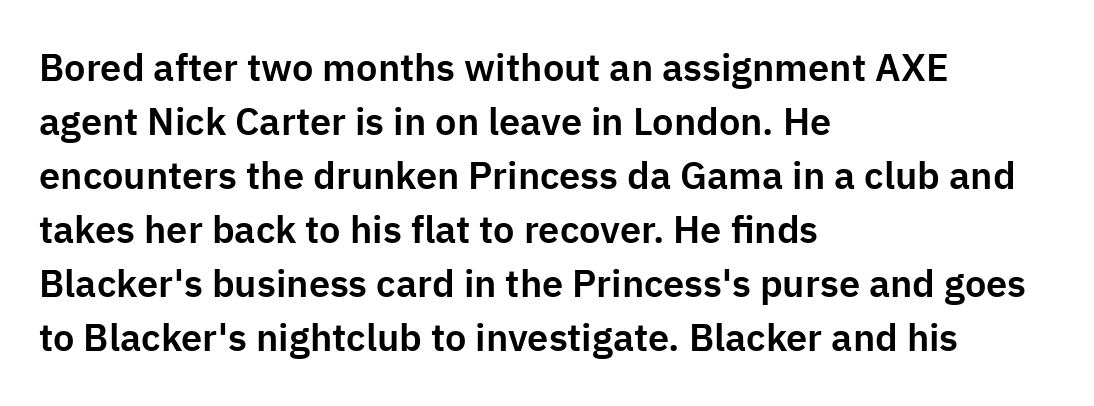
{"serif": "no", "italic": "no", "width": "normal", "stroke_contrast": "low", "x_height": "medium", "monospaced": "no", "underline": "no", "align": "left", "line_spacing": "normal", "line_spacing_ratio": 1.42, "letter_spacing": "normal", "letter_spacing_em": 0.0, "glyph_px": 38}
